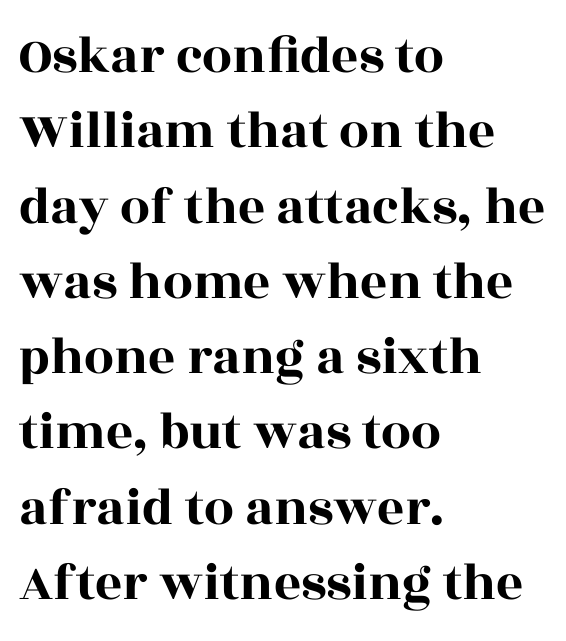
You could not count columns in this text — the font is proportionally spaced. Words appear dense and cohesive because spacing is normal. Leading: standard. The glyphs in this specimen are seriffed. One-word summary of the alignment: left. Letters rest on an invisible, unmarked baseline.
